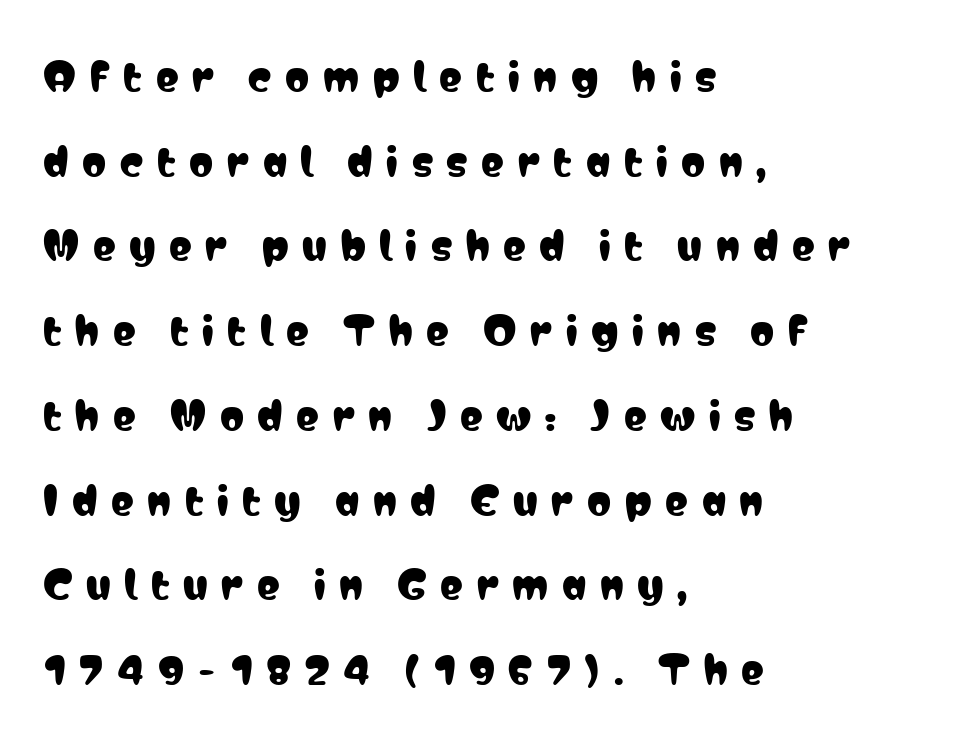
The image shows 38 px condensed sans-serif type, upright; set left-aligned, loose line spacing (2.23x), unusually wide letter spacing (+0.36 em), not underlined; low stroke contrast and a medium x-height.
